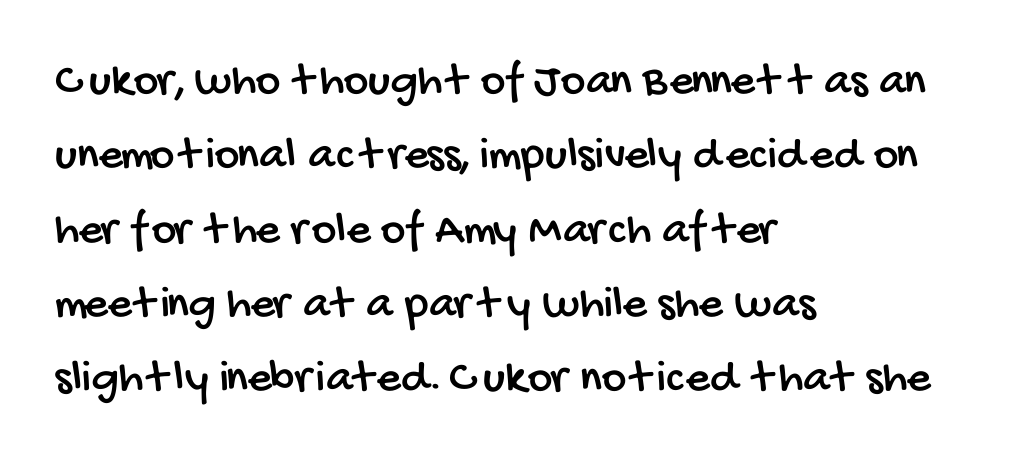
Q: Is the typeface a serif or a sans-serif typeface? A: Sans-serif.
Q: Is the text underlined? A: No.
Q: How is the paragraph aligned? A: Left-aligned.
Q: Is the spacing between letters normal or unusually wide? A: Normal.
Q: Is the spacing between lines tight, normal or loose? A: Normal.
Q: Width (condensed, normal, or wide)? A: Condensed.
Q: Stroke contrast? A: Low.
Q: x-height? A: Large.
Q: Monospaced? A: No.
